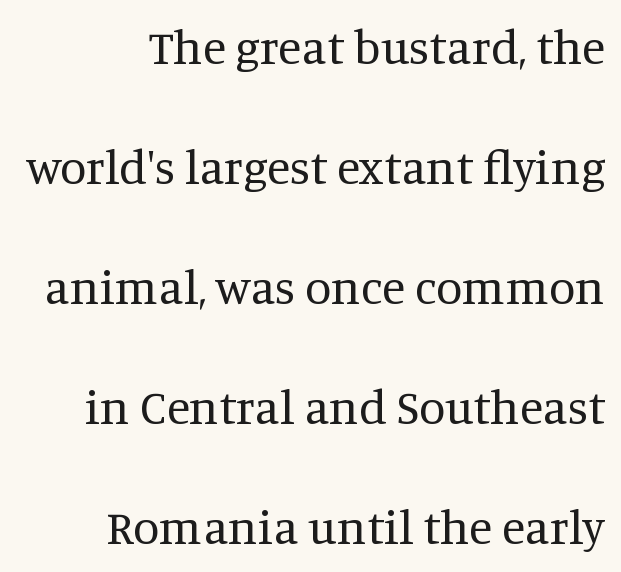
{"serif": "yes", "italic": "no", "bold": "no", "weight": "regular", "width": "normal", "stroke_contrast": "medium", "x_height": "large", "monospaced": "no", "underline": "no", "align": "right", "line_spacing": "loose", "line_spacing_ratio": 2.5, "letter_spacing": "normal", "letter_spacing_em": 0.0, "glyph_px": 48}
